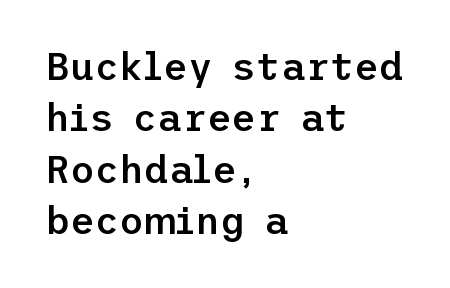
Q: Is the text bold? A: Semi-bold.
Q: Is the text italic (slanted)? A: No, it is upright.
Q: Is the typeface a serif or a sans-serif typeface? A: Sans-serif.
Q: Is the text underlined? A: No.
Q: How is the paragraph aligned? A: Left-aligned.
Q: Is the spacing between letters normal or unusually wide? A: Normal.
Q: Is the spacing between lines tight, normal or loose? A: Normal.
Q: Width (condensed, normal, or wide)? A: Normal.
Q: Stroke contrast? A: Low.
Q: x-height? A: Medium.
